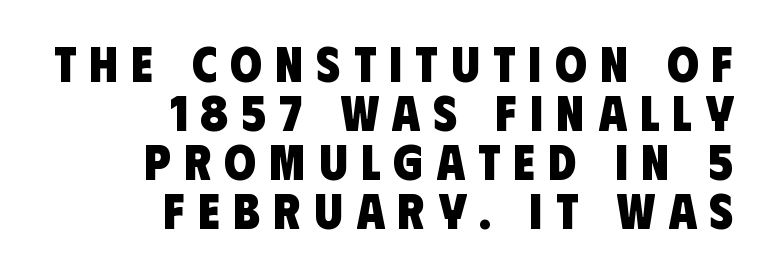
{"serif": "no", "bold": "yes", "weight": "heavy", "width": "condensed", "stroke_contrast": "low", "x_height": "large", "monospaced": "no", "underline": "no", "align": "right", "line_spacing": "tight", "line_spacing_ratio": 0.96, "letter_spacing": "wide", "letter_spacing_em": 0.26, "glyph_px": 51}
